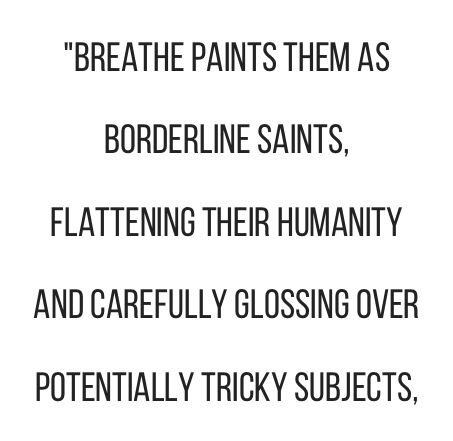
Q: Is the text bold? A: No.
Q: Is the text italic (slanted)? A: No, it is upright.
Q: Is the typeface a serif or a sans-serif typeface? A: Sans-serif.
Q: Is the text underlined? A: No.
Q: How is the paragraph aligned? A: Centered.
Q: Is the spacing between letters normal or unusually wide? A: Normal.
Q: Is the spacing between lines tight, normal or loose? A: Loose.
Q: Width (condensed, normal, or wide)? A: Condensed.
Q: Stroke contrast? A: Low.
Q: x-height? A: Large.
Q: Monospaced? A: No.
